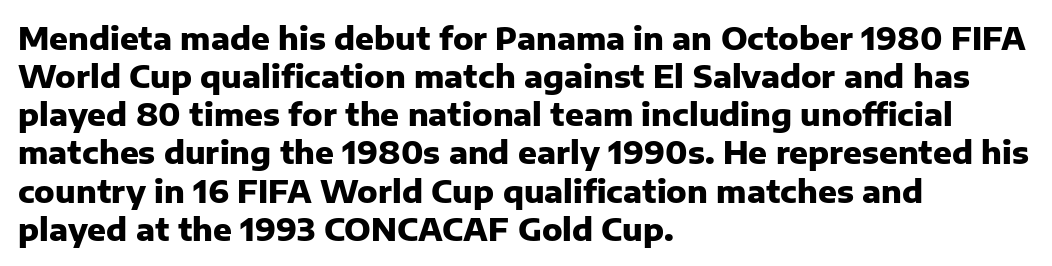
Check the space under the baseline: it is left empty. Casual observation: everything's shoved over to the left. A sans-serif font was chosen for this passage. A typesetter would call this proportional, since set widths differ per character. The face used here has the dense, thick strokes of a bold.
